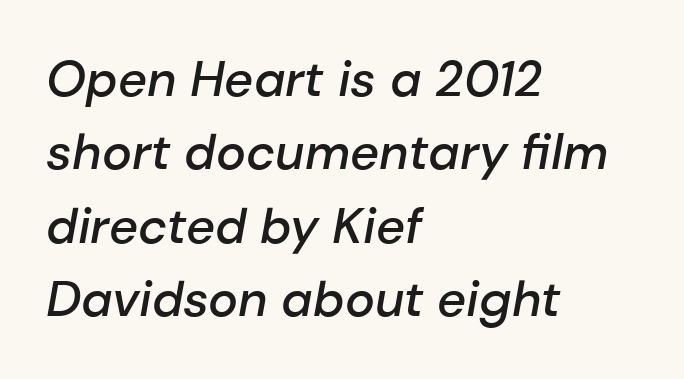
Q: Is the text bold? A: Semi-bold.
Q: Is the text italic (slanted)? A: Yes, it leans right by about 10 degrees.
Q: Is the text underlined? A: No.
Q: How is the paragraph aligned? A: Left-aligned.
Q: Is the spacing between letters normal or unusually wide? A: Normal.
Q: Is the spacing between lines tight, normal or loose? A: Normal.
Q: Width (condensed, normal, or wide)? A: Normal.
Q: Stroke contrast? A: Low.
Q: x-height? A: Medium.
Q: Monospaced? A: No.
